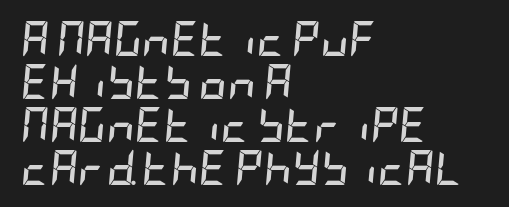
The image shows 35 px semibold, condensed type, italic (leaning right); set left-aligned, line spacing 1.23x, normal letter spacing, not underlined; low stroke contrast and a large x-height.
